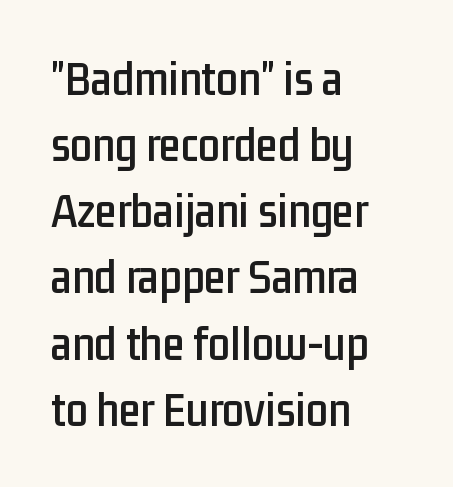
{"serif": "no", "italic": "no", "width": "condensed", "stroke_contrast": "low", "x_height": "medium", "monospaced": "no", "underline": "no", "align": "left", "line_spacing": "normal", "line_spacing_ratio": 1.35, "letter_spacing": "normal", "letter_spacing_em": 0.0, "glyph_px": 49}
